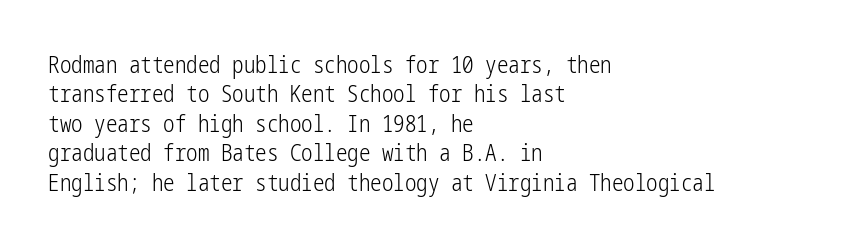
The image shows 23 px text type, upright; set left-aligned, normal line spacing (1.28x), normal letter spacing, not underlined.
